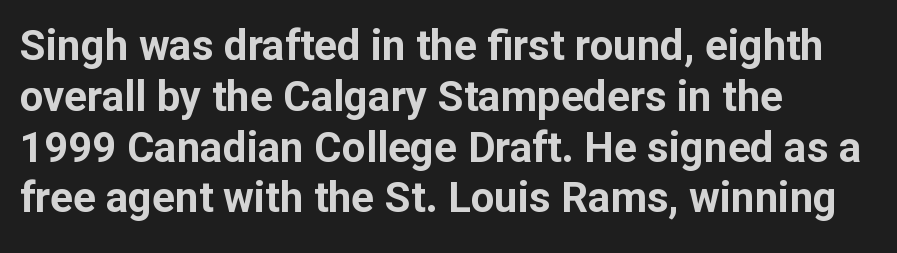
Glance below the letters and you will spot only blank space. Examine the stroke ends and you'll find no serifs. As a designer I'd log this as weight 700, bold. Unlike italic type, these characters show no tilt at all.
